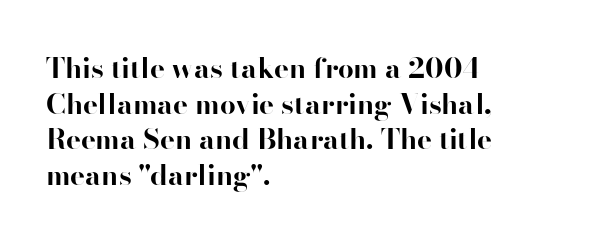
{"serif": "no", "italic": "no", "bold": "yes", "weight": "bold", "width": "normal", "stroke_contrast": "high", "x_height": "small", "monospaced": "no", "underline": "no", "align": "left", "line_spacing": "normal", "line_spacing_ratio": 1.27, "letter_spacing": "normal", "letter_spacing_em": 0.0, "glyph_px": 28}
